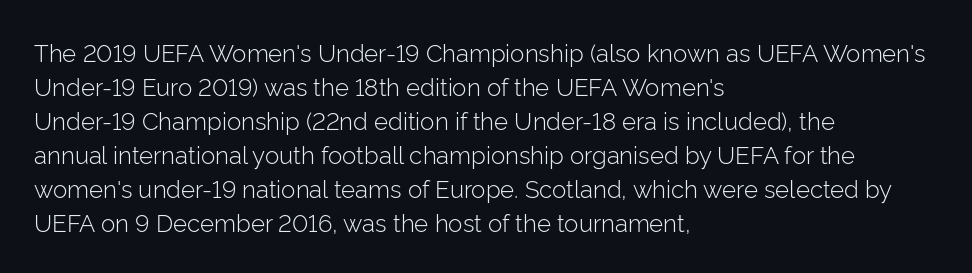
Just letters on the line, the space beneath them empty. The lines sit at an ordinary, default distance from one another. Reading down the block, your eye returns to a fixed left position each line. Think standard paragraph weight, or any step lighter than that.
